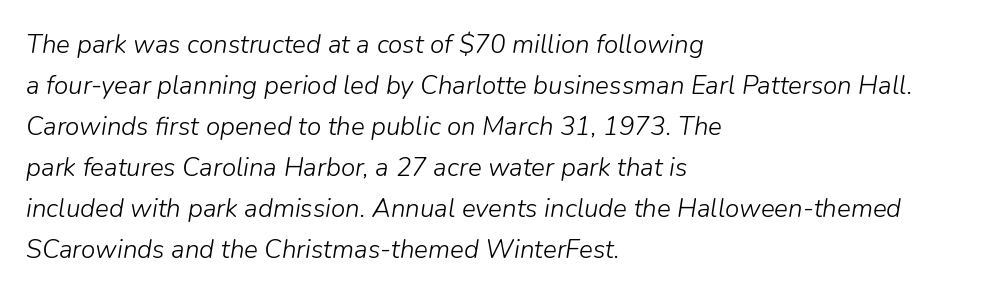
{"italic": "yes", "lean": "right", "slant_degrees": 9, "bold": "no", "underline": "no", "align": "left", "line_spacing": "normal", "line_spacing_ratio": 1.58, "letter_spacing": "normal", "letter_spacing_em": 0.0, "glyph_px": 26}
